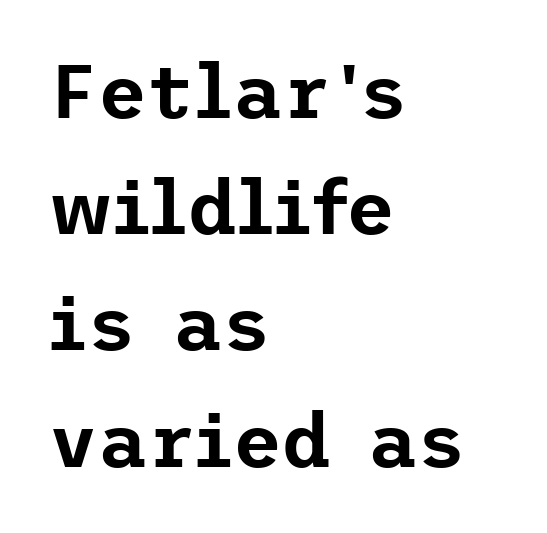
The rendering shows plain stroke endings on the letterforms — a sans-serif design. Rows of type keep a routine distance in the vertical direction. Each word holds together tightly as a unit, with standard inter-letter gaps. The lines are quadded left. The strip under each line holds only bare page. The lettering stays uniformly vertical, giving the passage a roman look.
